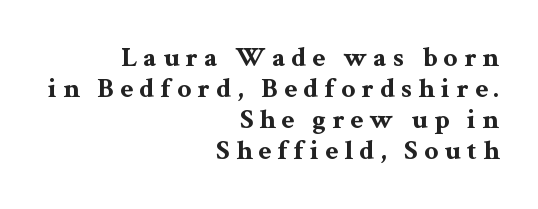
The image shows 28 px bold, wide serif type, upright; set right-aligned, tight line spacing (1.11x), unusually wide letter spacing (+0.22 em), not underlined; medium stroke contrast and a medium x-height.
